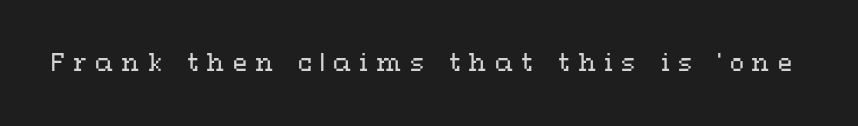
Q: Is the text bold? A: No.
Q: Is the text italic (slanted)? A: No, it is upright.
Q: Is the text underlined? A: No.
Q: Is the spacing between letters normal or unusually wide? A: Unusually wide.
